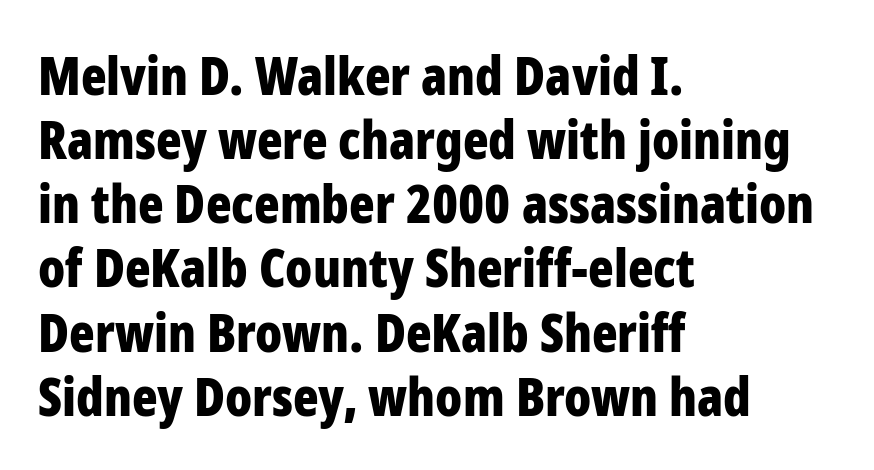
Note the varied advance widths — an 'i' is clearly narrower than an 'm'. All the whitespace from short lines collects on the right. Typesetter's note: full bold, strokes at maximum text heaviness. Nothing unusual about the tracking: characters are spaced as the font intends. Notice how the stems are strictly vertical — no italics here. Descenders hang freely into open space.
